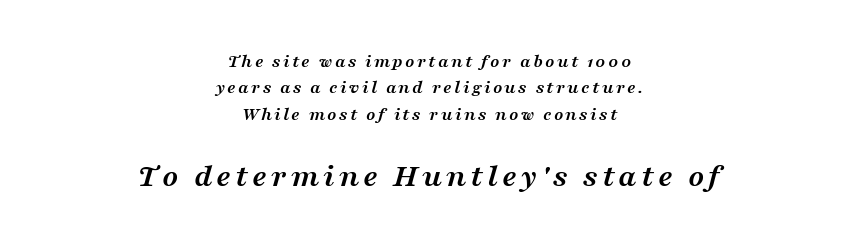
The image shows 33 px semibold, wide serif type, italic (leaning right); set centered, normal line spacing (1.39x), not underlined; the second (bottom) block is 1.74x larger; medium stroke contrast and a medium x-height.
